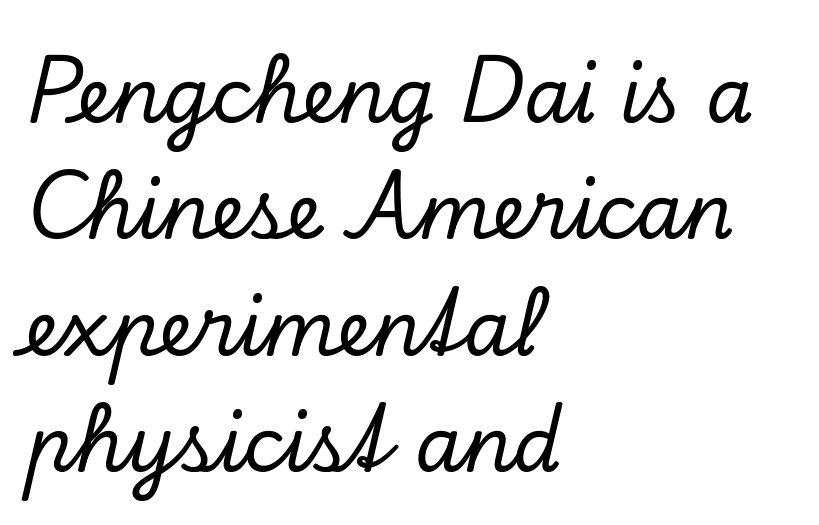
The gap between lines stays unmarked. A normal amount of white space separates one row of letters from the next. These lines were composed using italics. Small tapered or slab feet sit at the stroke ends, so this counts as serif.
